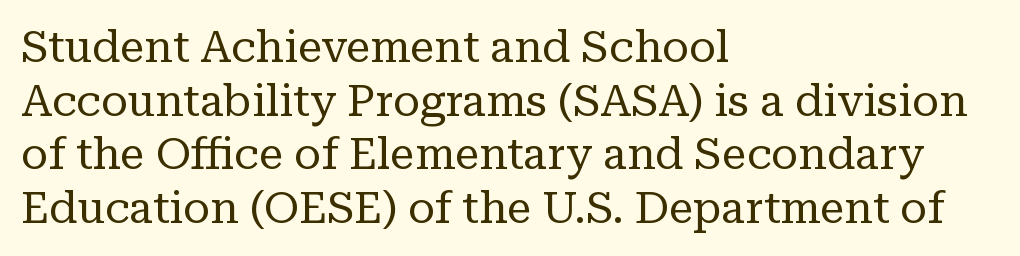
{"serif": "yes", "italic": "no", "bold": "no", "weight": "regular", "width": "normal", "stroke_contrast": "low", "x_height": "medium", "monospaced": "no", "underline": "no", "align": "left", "line_spacing_ratio": 1.22, "letter_spacing": "normal", "letter_spacing_em": 0.0, "glyph_px": 44}
